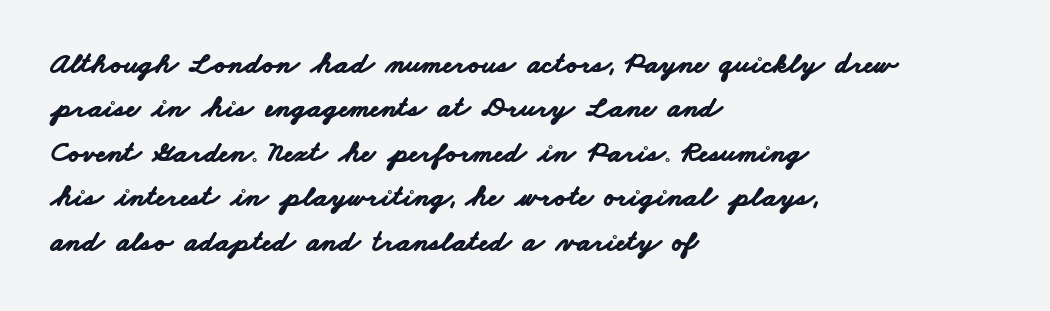
{"serif": "no", "bold": "yes", "weight": "bold", "width": "wide", "stroke_contrast": "low", "x_height": "small", "monospaced": "no", "underline": "no", "align": "left", "line_spacing": "normal", "line_spacing_ratio": 1.48, "letter_spacing": "normal", "letter_spacing_em": 0.0, "glyph_px": 30}
